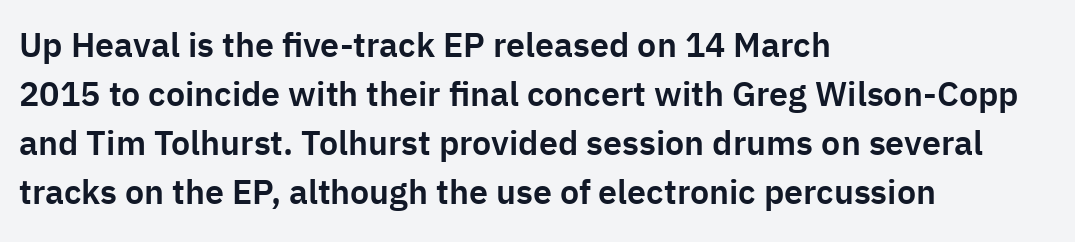
The area under the type is left untouched. Spacing verdict: proportional, widths tailored to each character. These lines are set flush left with a ragged right edge. Grotesque or geometric, the face here clearly has no serifs. Ascenders rise straight up at ninety degrees. Does the leading feel generous? No, just average.
